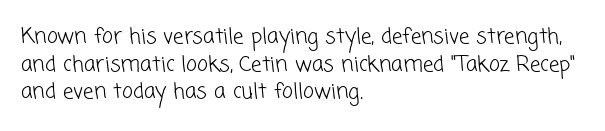
Is this a heavy cut? Hardly; it is regular or lighter. The passage shown has conventional tracking throughout. No word sits above an underline. Whoever set this chose a conventional vertical rhythm. The rendering anchors every line to the left-hand side.
